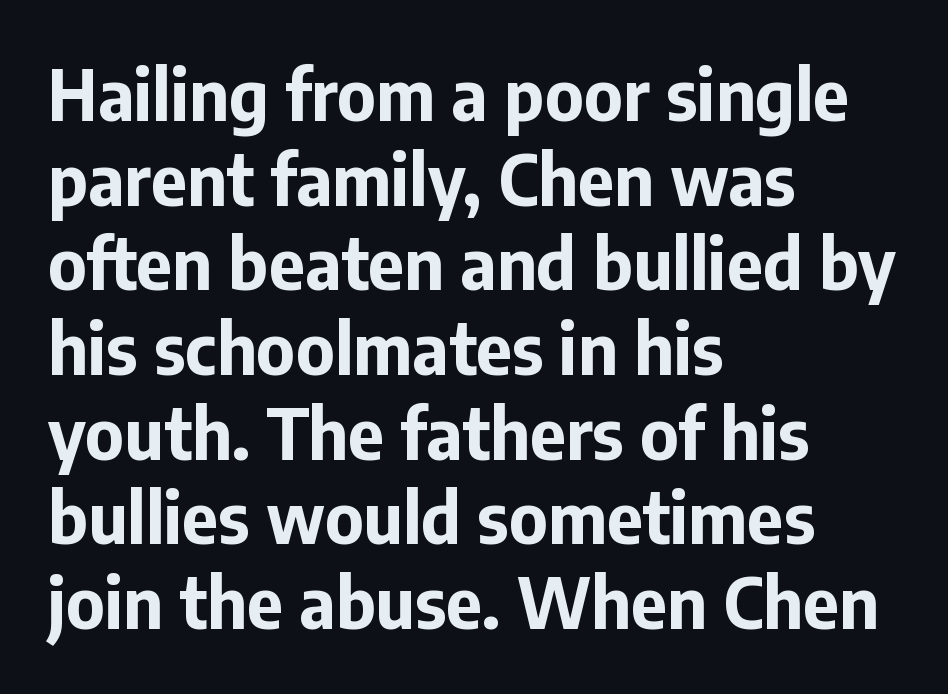
Q: Is the text bold? A: Yes.
Q: Is the text italic (slanted)? A: No, it is upright.
Q: Is the typeface a serif or a sans-serif typeface? A: Sans-serif.
Q: Is the text underlined? A: No.
Q: How is the paragraph aligned? A: Left-aligned.
Q: Is the spacing between letters normal or unusually wide? A: Normal.
Q: Width (condensed, normal, or wide)? A: Normal.
Q: Stroke contrast? A: Low.
Q: x-height? A: Medium.
Q: Monospaced? A: No.
